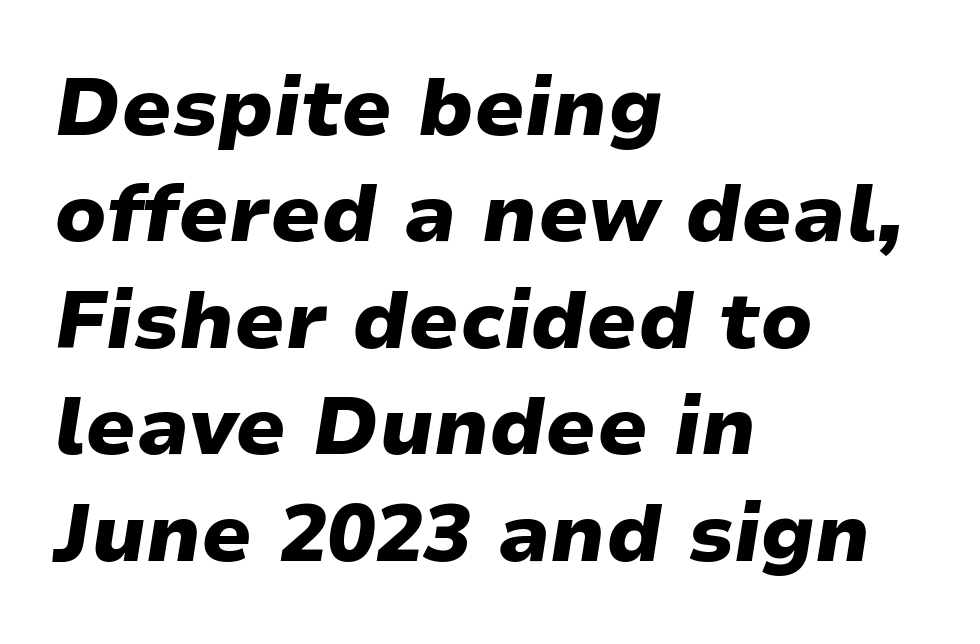
{"italic": "yes", "lean": "right", "slant_degrees": 9, "bold": "yes", "weight": "heavy", "width": "wide", "stroke_contrast": "low", "x_height": "medium", "monospaced": "no", "underline": "no", "align": "left", "line_spacing": "normal", "line_spacing_ratio": 1.33, "letter_spacing": "normal", "letter_spacing_em": 0.0, "glyph_px": 80}
